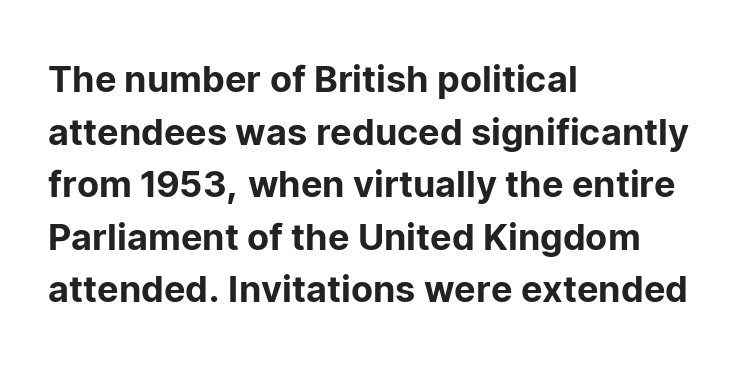
Default kerning and tracking; the words read as compact shapes. Regarding serifs, this sample does without them. Every row of glyphs begins at an identical x-position on the left. One glance says typical: line gaps are just what's usual. Is this a fixed-width face? No — the glyphs have proportional, varying widths. Lines of text with bare space underneath.
